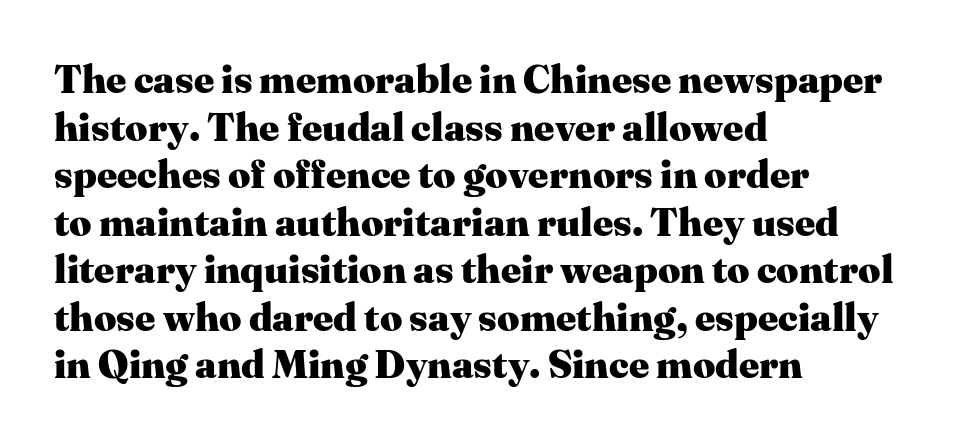
Q: Is the text bold? A: Yes.
Q: Is the text italic (slanted)? A: No, it is upright.
Q: Is the typeface a serif or a sans-serif typeface? A: Serif.
Q: Is the text underlined? A: No.
Q: How is the paragraph aligned? A: Left-aligned.
Q: Is the spacing between letters normal or unusually wide? A: Normal.
Q: Width (condensed, normal, or wide)? A: Normal.
Q: Stroke contrast? A: Medium.
Q: x-height? A: Medium.
Q: Monospaced? A: No.
